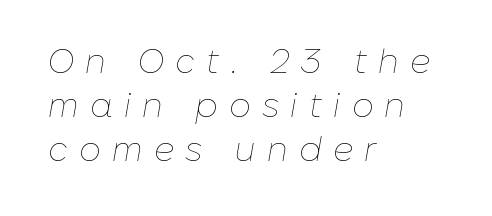
The image shows 34 px thin type, italic (leaning right); set left-aligned, normal line spacing (1.29x), unusually wide letter spacing (+0.33 em), not underlined; low stroke contrast and a medium x-height.
